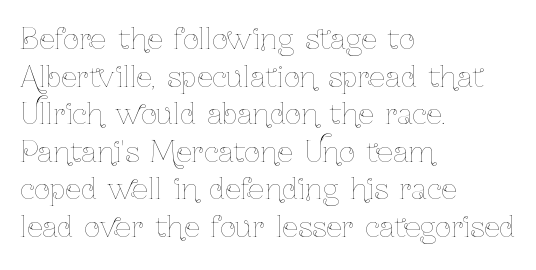
{"italic": "no", "bold": "no", "weight": "thin", "width": "condensed", "stroke_contrast": "low", "x_height": "medium", "monospaced": "no", "underline": "no", "align": "left", "line_spacing": "normal", "line_spacing_ratio": 1.34, "letter_spacing": "normal", "letter_spacing_em": 0.0, "glyph_px": 28}
